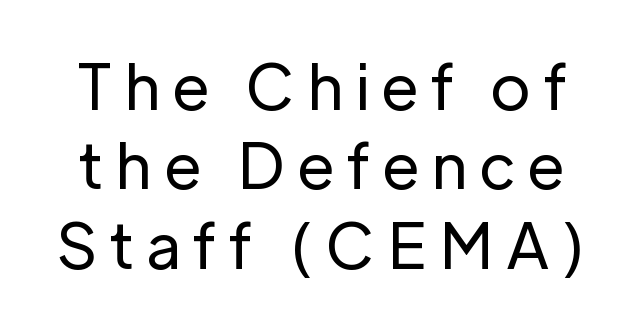
{"serif": "no", "italic": "no", "bold": "no", "weight": "regular", "width": "normal", "stroke_contrast": "low", "x_height": "medium", "monospaced": "no", "underline": "no", "line_spacing": "normal", "line_spacing_ratio": 1.26, "letter_spacing": "wide", "letter_spacing_em": 0.21, "glyph_px": 63}
